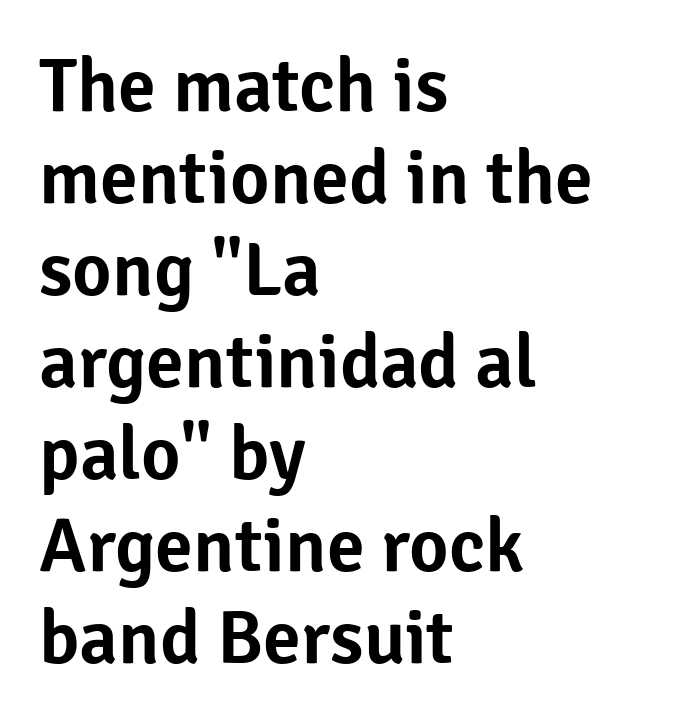
This sample uses a sans-serif face. Tall strokes in this sample are plumb rather than angled. Here the designer chose a conventional face with non-uniform glyph widths. A clean baseline with only descenders dipping below it. A classic flush-left, rag-right setting is used for this passage.
